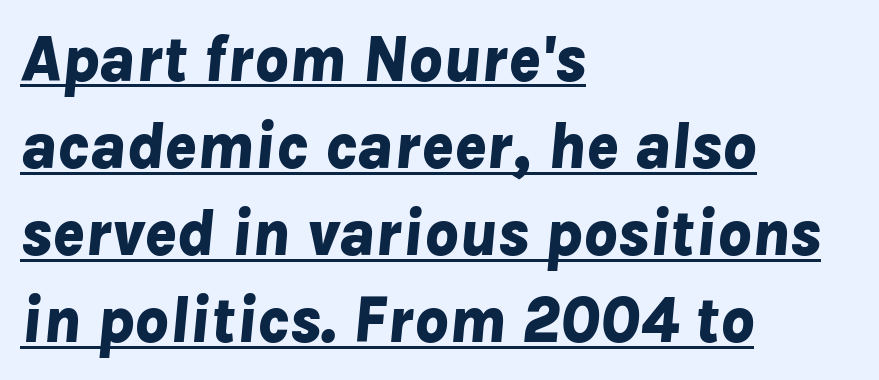
{"italic": "yes", "lean": "right", "slant_degrees": 8, "bold": "yes", "weight": "bold", "width": "normal", "stroke_contrast": "low", "x_height": "medium", "monospaced": "no", "underline": "yes", "align": "left", "line_spacing": "normal", "line_spacing_ratio": 1.32, "letter_spacing": "normal", "letter_spacing_em": 0.0, "glyph_px": 66}
